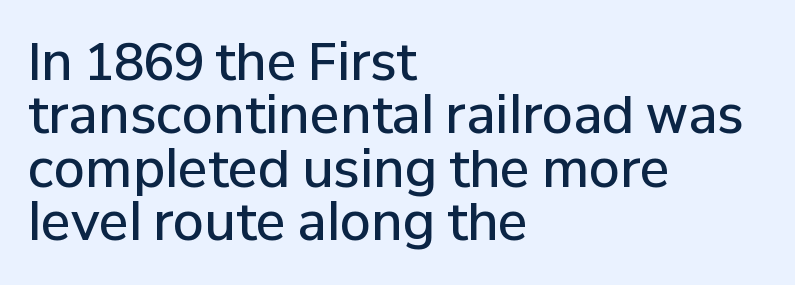
The image shows 50 px semibold sans-serif type, upright; set left-aligned, tight line spacing (1.07x), normal letter spacing, not underlined; low stroke contrast and a medium x-height.
